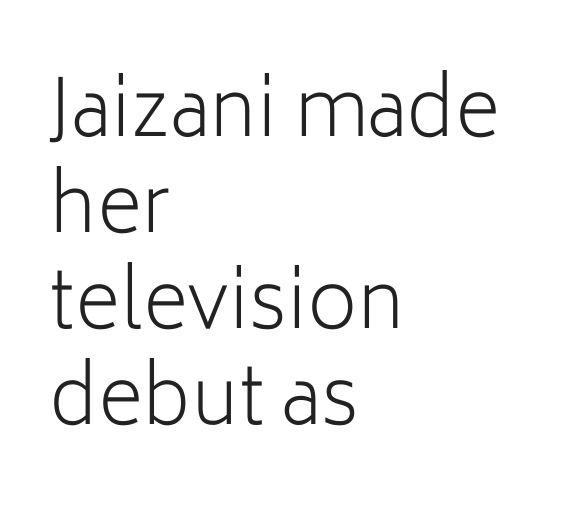
The image shows 78 px light sans-serif type, upright; set left-aligned, line spacing 1.23x, normal letter spacing, not underlined; low stroke contrast and a medium x-height.
